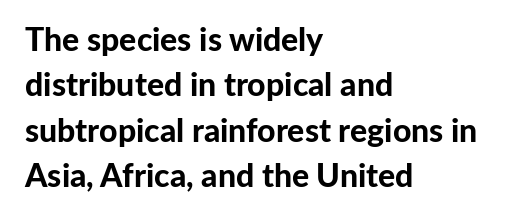
The image shows 32 px bold sans-serif type, upright; set left-aligned, normal line spacing (1.42x), normal letter spacing, not underlined; low stroke contrast and a medium x-height.
